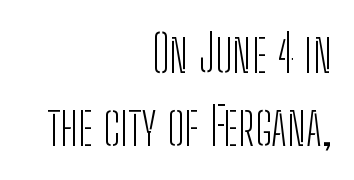
The image shows 51 px light, condensed sans-serif type, upright; set right-aligned, normal line spacing (1.44x), normal letter spacing, not underlined; low stroke contrast and a medium x-height.
